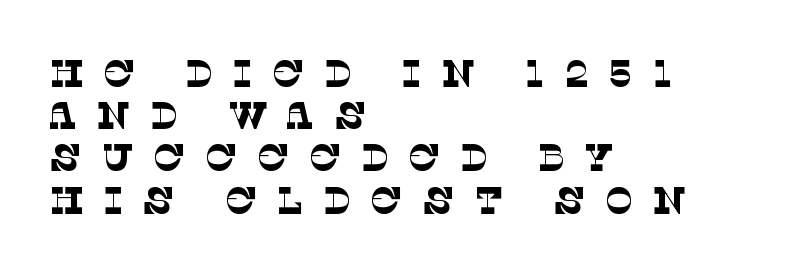
{"serif": "yes", "bold": "no", "weight": "thin", "width": "normal", "stroke_contrast": "low", "x_height": "large", "monospaced": "no", "underline": "no", "align": "left", "line_spacing": "tight", "line_spacing_ratio": 1.11, "letter_spacing": "wide", "letter_spacing_em": 0.5, "glyph_px": 38}
